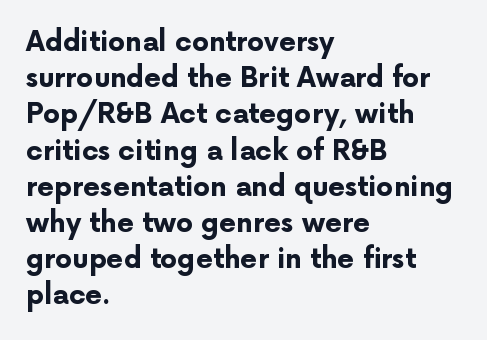
The image shows 27 px bold type, upright; set left-aligned, normal line spacing (1.34x), normal letter spacing, not underlined.
